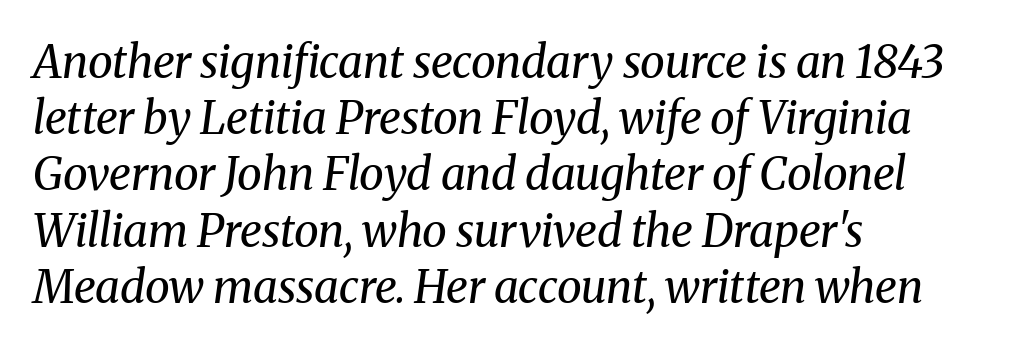
{"serif": "yes", "italic": "yes", "lean": "right", "slant_degrees": 8, "bold": "no", "weight": "regular", "width": "normal", "stroke_contrast": "medium", "x_height": "medium", "monospaced": "no", "underline": "no", "align": "left", "line_spacing": "normal", "line_spacing_ratio": 1.25, "letter_spacing": "normal", "letter_spacing_em": 0.0, "glyph_px": 45}
